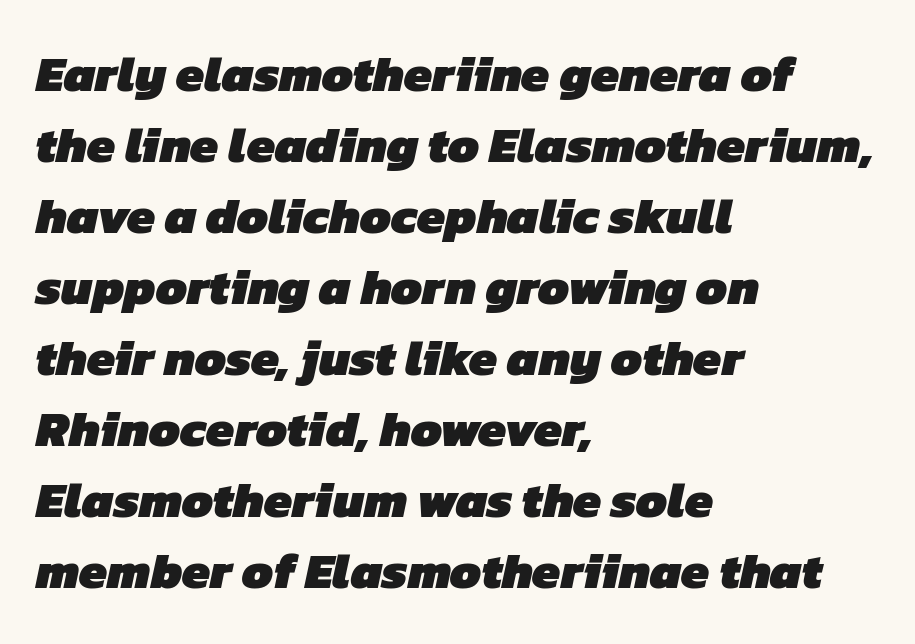
Q: Is the text bold? A: Yes.
Q: Is the typeface a serif or a sans-serif typeface? A: Sans-serif.
Q: Is the text underlined? A: No.
Q: How is the paragraph aligned? A: Left-aligned.
Q: Is the spacing between letters normal or unusually wide? A: Normal.
Q: Is the spacing between lines tight, normal or loose? A: Normal.
Q: Width (condensed, normal, or wide)? A: Normal.
Q: Stroke contrast? A: Low.
Q: x-height? A: Medium.
Q: Monospaced? A: No.
